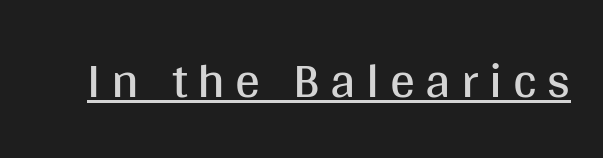
The image shows 50 px regular-weight sans-serif type, upright; set unusually wide letter spacing (+0.21 em), underlined; medium stroke contrast and a large x-height.
